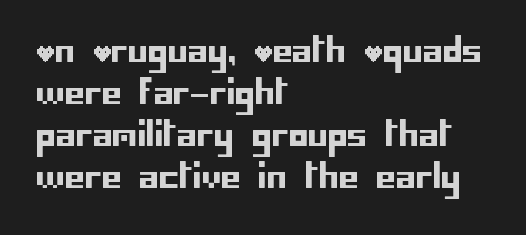
{"serif": "no", "italic": "no", "width": "normal", "stroke_contrast": "low", "x_height": "large", "underline": "no", "align": "left", "line_spacing": "normal", "line_spacing_ratio": 1.31, "letter_spacing": "normal", "letter_spacing_em": 0.0, "glyph_px": 32}
